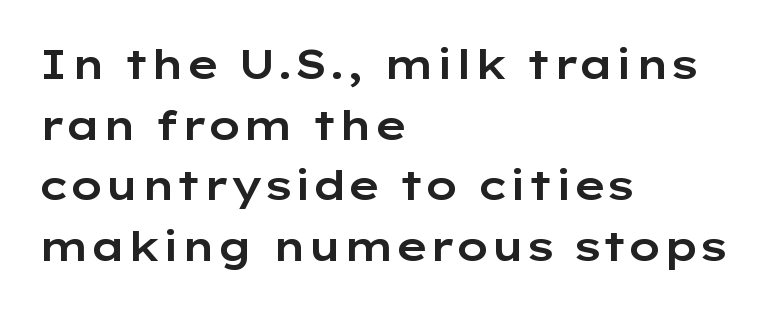
{"serif": "no", "italic": "no", "width": "wide", "stroke_contrast": "low", "x_height": "medium", "monospaced": "no", "underline": "no", "align": "left", "line_spacing": "normal", "line_spacing_ratio": 1.48, "letter_spacing": "normal", "letter_spacing_em": 0.0, "glyph_px": 41}
